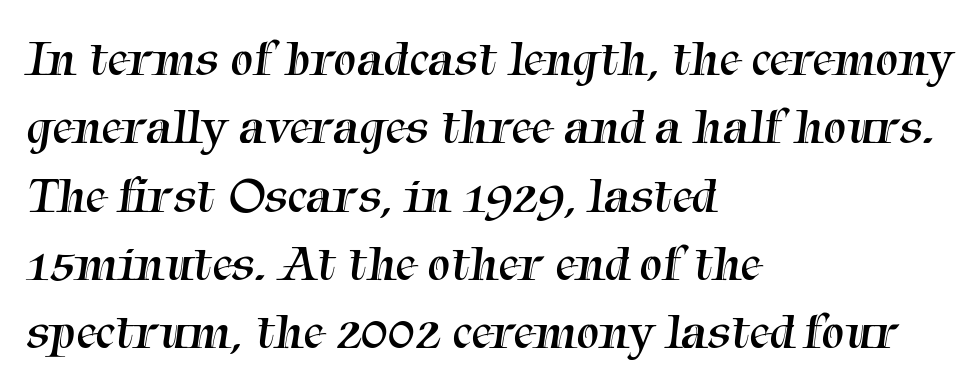
Quick note: underline off. Is this a sans? No — the strokes have serifs. Is there much room between lines? A standard amount, neither cramped nor airy. Visually the block forms a straight wall on the left and a jagged coastline on the right. These lines keep a tight, regular rhythm from letter to letter.
